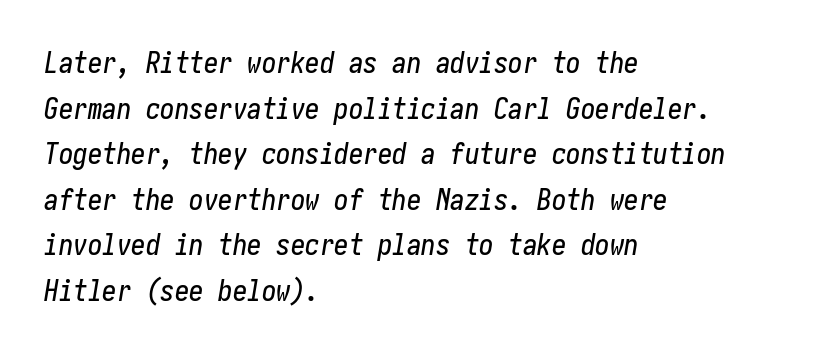
Q: Is the text italic (slanted)? A: Yes, it leans right by about 10 degrees.
Q: Is the text underlined? A: No.
Q: How is the paragraph aligned? A: Left-aligned.
Q: Is the spacing between letters normal or unusually wide? A: Normal.
Q: Is the spacing between lines tight, normal or loose? A: Normal.
Q: Width (condensed, normal, or wide)? A: Condensed.
Q: Stroke contrast? A: Low.
Q: x-height? A: Medium.
